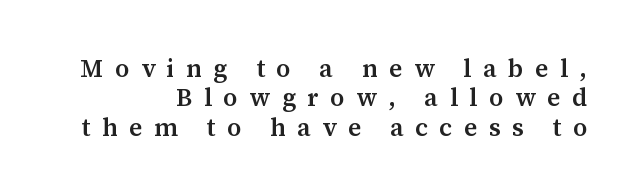
The image shows 25 px text type, upright; set right-aligned, line spacing 1.18x, unusually wide letter spacing (+0.46 em), not underlined.
